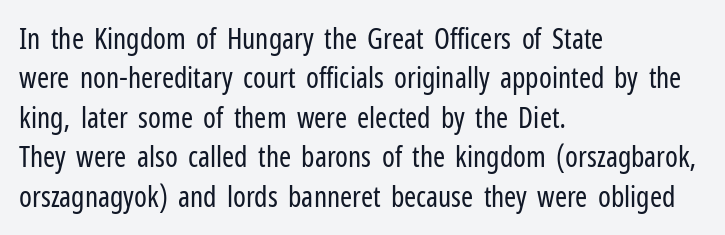
The image shows 29 px regular-weight, condensed sans-serif type, upright; set left-aligned, normal line spacing (1.36x), normal letter spacing, not underlined; low stroke contrast and a medium x-height.
